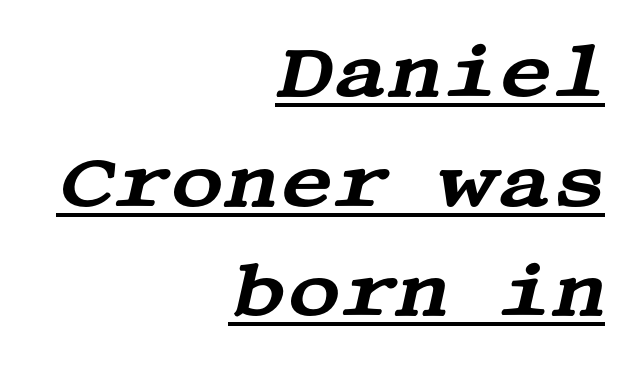
Q: Is the text italic (slanted)? A: Yes, it leans right by about 13 degrees.
Q: Is the typeface a serif or a sans-serif typeface? A: Serif.
Q: Is the text underlined? A: Yes.
Q: How is the paragraph aligned? A: Right-aligned.
Q: Is the spacing between letters normal or unusually wide? A: Normal.
Q: Is the spacing between lines tight, normal or loose? A: Normal.
Q: Width (condensed, normal, or wide)? A: Wide.
Q: Stroke contrast? A: Medium.
Q: x-height? A: Large.
